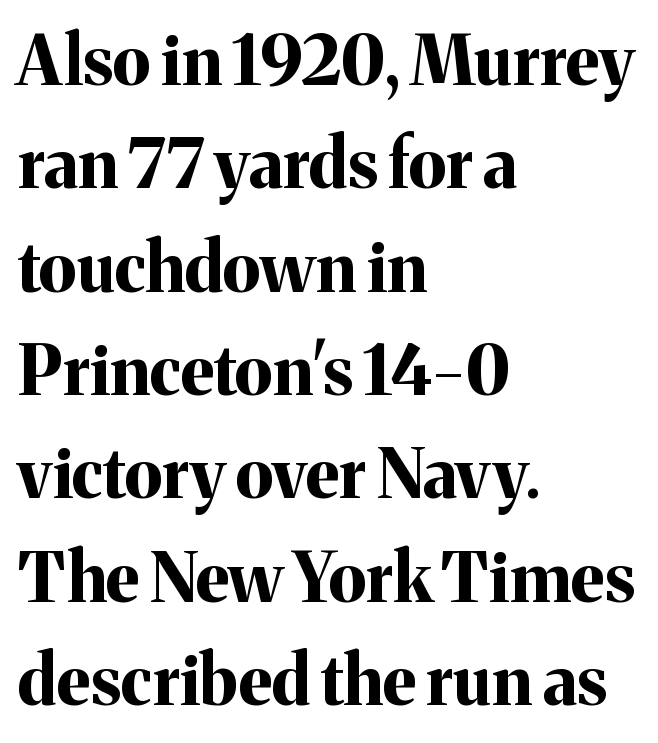
{"serif": "yes", "italic": "no", "bold": "yes", "weight": "bold", "width": "normal", "stroke_contrast": "medium", "x_height": "medium", "monospaced": "no", "underline": "no", "align": "left", "line_spacing": "normal", "line_spacing_ratio": 1.52, "letter_spacing": "normal", "letter_spacing_em": 0.0, "glyph_px": 68}
